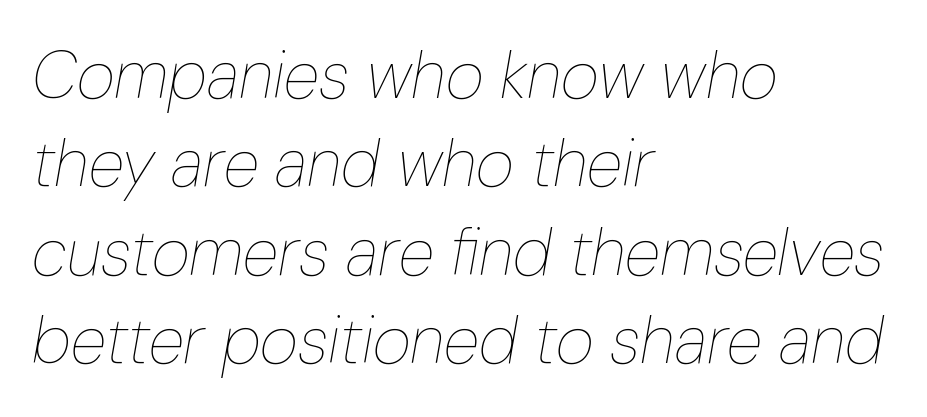
The image shows 66 px thin, condensed type, italic (leaning right); set left-aligned, normal line spacing (1.34x), normal letter spacing, not underlined; low stroke contrast and a medium x-height.
